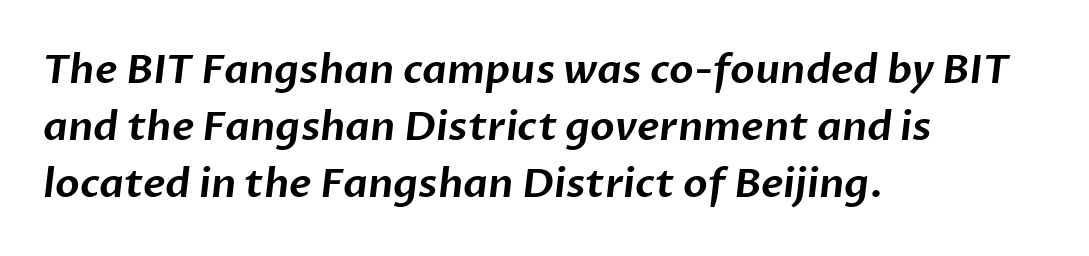
{"serif": "no", "width": "normal", "stroke_contrast": "low", "x_height": "medium", "monospaced": "no", "underline": "no", "align": "left", "line_spacing": "normal", "line_spacing_ratio": 1.43, "letter_spacing": "normal", "letter_spacing_em": 0.0, "glyph_px": 40}
